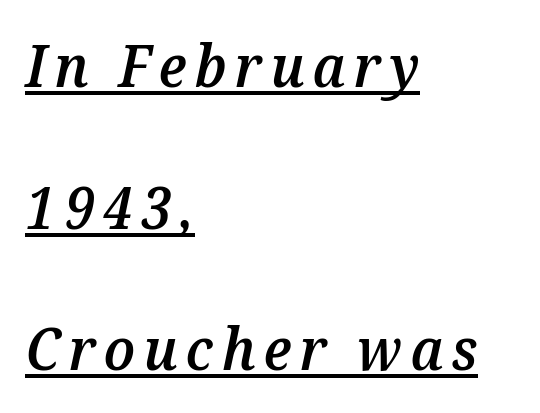
These lines stand farther apart than default settings would place them. This sample has the flowing, uneven cadence of proportional lettering. One-word summary of the alignment: left. Underlining? Definitely there.
